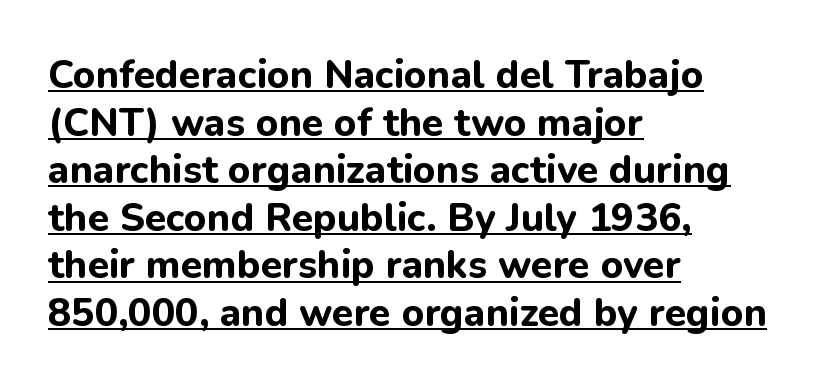
Serif or sans? Sans — the stroke terminals are bare. Here the designer chose a conventional face with non-uniform glyph widths. The letters are bold, with thick, heavy strokes. Casual observation: everything's shoved over to the left. The gaps between neighbouring characters are ordinary and unremarkable. Compared with undecorated copy, this sample adds a rule below the words.
